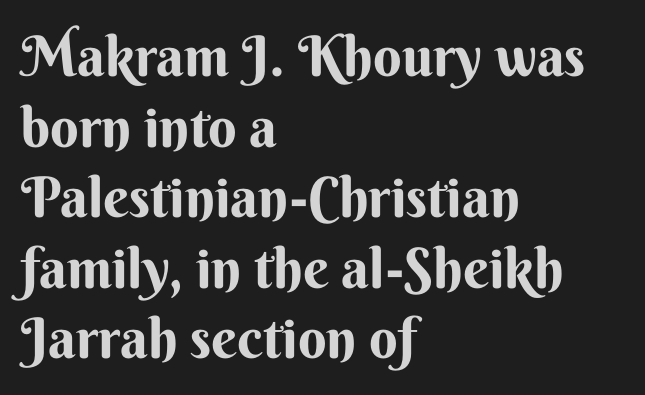
{"serif": "no", "italic": "no", "bold": "yes", "weight": "bold", "width": "normal", "stroke_contrast": "medium", "x_height": "small", "monospaced": "no", "underline": "no", "align": "left", "line_spacing": "normal", "line_spacing_ratio": 1.26, "letter_spacing": "normal", "letter_spacing_em": 0.0, "glyph_px": 56}
